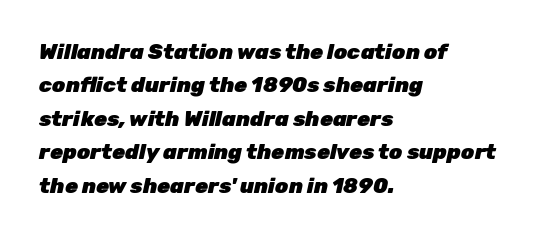
Q: Is the text bold? A: Yes.
Q: Is the text italic (slanted)? A: Yes, it leans right by about 12 degrees.
Q: Is the text underlined? A: No.
Q: How is the paragraph aligned? A: Left-aligned.
Q: Is the spacing between letters normal or unusually wide? A: Normal.
Q: Is the spacing between lines tight, normal or loose? A: Normal.
